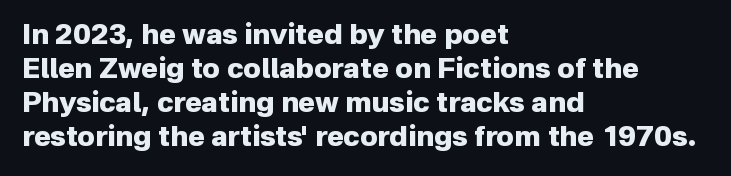
The image shows 28 px heavy sans-serif type, upright; set left-aligned, line spacing 1.22x, normal letter spacing, not underlined; low stroke contrast and a medium x-height.
